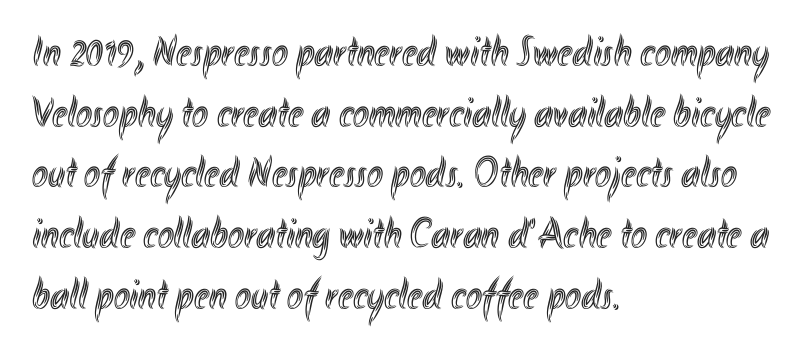
Here the designer chose a conventional face with non-uniform glyph widths. A typesetter would call this zero additional tracking. In CSS terms this would be text-align: left. Quick note: underline off. The leading is moderate, giving the passage an even texture.
